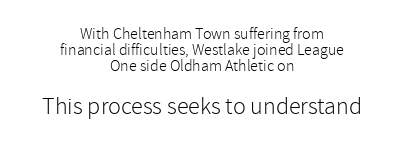
Q: Is the text bold? A: No.
Q: Is the text italic (slanted)? A: No, it is upright.
Q: Is the text underlined? A: No.
Q: How is the paragraph aligned? A: Centered.
Q: Is the spacing between letters normal or unusually wide? A: Normal.
Q: Is the spacing between lines tight, normal or loose? A: Tight.
Q: Which block of text is set in a larger size, the first (top) or the second (bottom)? A: The second (bottom) one.
